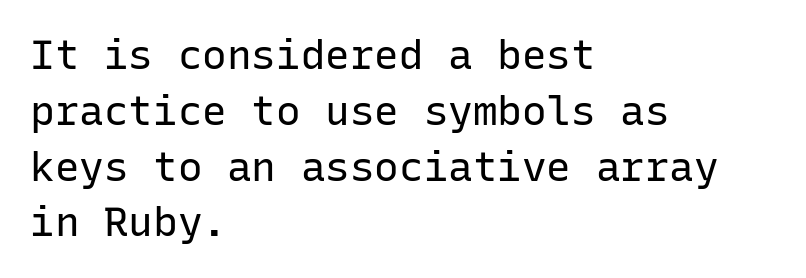
Q: Is the text bold? A: No.
Q: Is the text italic (slanted)? A: No, it is upright.
Q: Is the typeface a serif or a sans-serif typeface? A: Sans-serif.
Q: Is the text underlined? A: No.
Q: How is the paragraph aligned? A: Left-aligned.
Q: Is the spacing between letters normal or unusually wide? A: Normal.
Q: Is the spacing between lines tight, normal or loose? A: Normal.
Q: Width (condensed, normal, or wide)? A: Normal.
Q: Stroke contrast? A: Low.
Q: x-height? A: Medium.
Q: Monospaced? A: Yes.
